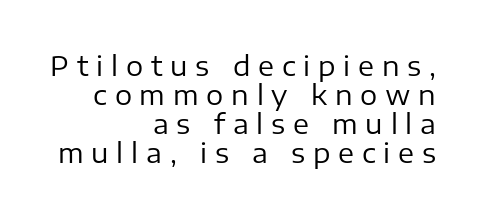
{"italic": "no", "bold": "no", "underline": "no", "align": "right", "line_spacing": "tight", "line_spacing_ratio": 1.07, "letter_spacing": "wide", "letter_spacing_em": 0.29, "glyph_px": 27}
